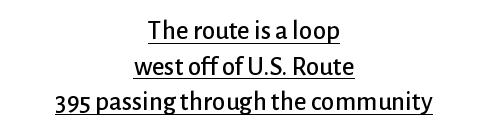
Q: Is the text italic (slanted)? A: No, it is upright.
Q: Is the text underlined? A: Yes.
Q: How is the paragraph aligned? A: Centered.
Q: Is the spacing between letters normal or unusually wide? A: Normal.
Q: Is the spacing between lines tight, normal or loose? A: Normal.
